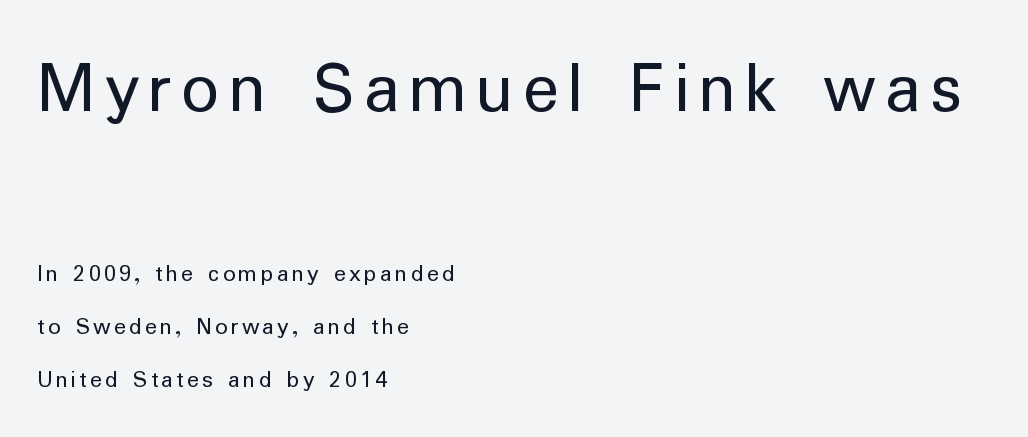
Q: Is the text bold? A: No.
Q: Is the text italic (slanted)? A: No, it is upright.
Q: Is the typeface a serif or a sans-serif typeface? A: Sans-serif.
Q: Is the text underlined? A: No.
Q: How is the paragraph aligned? A: Left-aligned.
Q: Is the spacing between lines tight, normal or loose? A: Loose.
Q: Which block of text is set in a larger size, the first (top) or the second (bottom)? A: The first (top) one.
Q: Width (condensed, normal, or wide)? A: Normal.
Q: Stroke contrast? A: Low.
Q: x-height? A: Medium.
Q: Monospaced? A: No.
